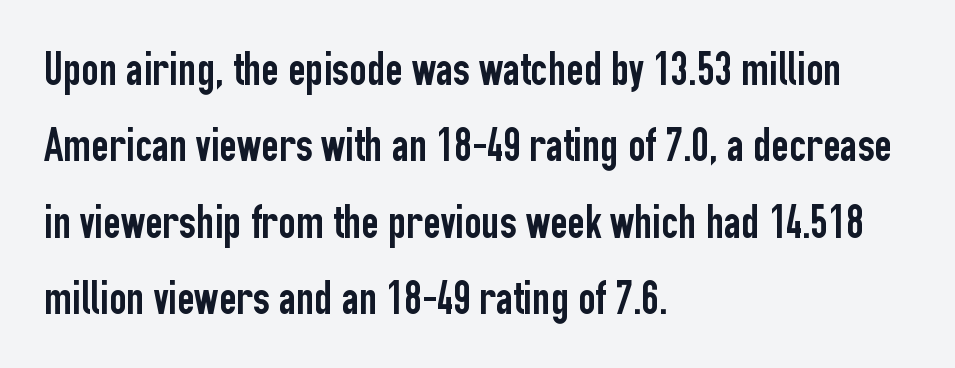
The letters stand upright; this is a roman face. Looks like regular typesetting: each glyph gets only the width it needs. Check where the strokes stop: nothing finishes them off — pure sans. The rendering anchors every line to the left-hand side. Each new line begins a customary step beneath the previous one. A clean baseline with only descenders dipping below it.
